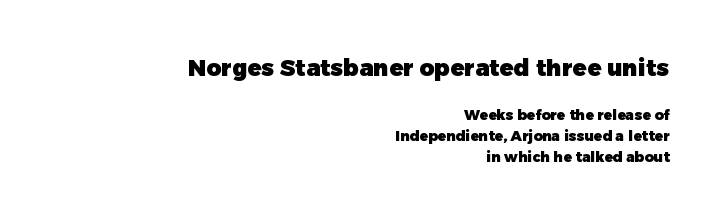
The image shows 23 px bold type, upright; set right-aligned, normal line spacing (1.51x), normal letter spacing, not underlined; the first (top) block is 1.64x larger.
